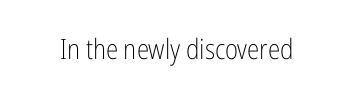
Note: no serifs on the glyphs. You can tell it's not italic because the verticals are truly vertical. On a weight scale, this lands at 450 or below. Rule under the text: the space is simply empty. Is this a fixed-width face? No — the glyphs have proportional, varying widths.
